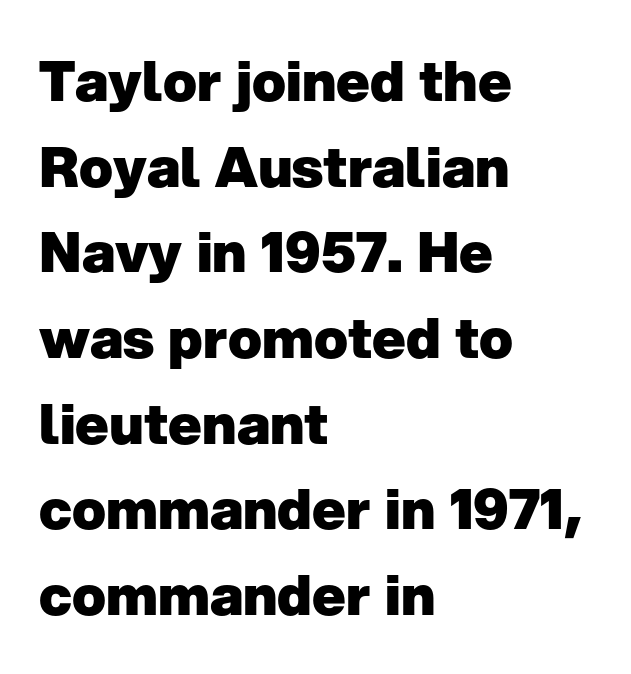
Q: Is the text bold? A: Yes.
Q: Is the text italic (slanted)? A: No, it is upright.
Q: Is the typeface a serif or a sans-serif typeface? A: Sans-serif.
Q: Is the text underlined? A: No.
Q: How is the paragraph aligned? A: Left-aligned.
Q: Is the spacing between letters normal or unusually wide? A: Normal.
Q: Is the spacing between lines tight, normal or loose? A: Normal.
Q: Width (condensed, normal, or wide)? A: Normal.
Q: Stroke contrast? A: Low.
Q: x-height? A: Medium.
Q: Monospaced? A: No.
